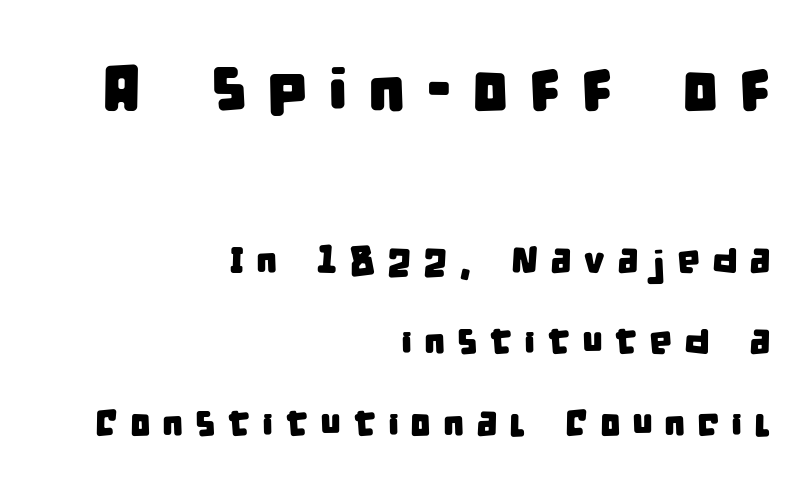
Q: Is the typeface a serif or a sans-serif typeface? A: Sans-serif.
Q: Is the text underlined? A: No.
Q: How is the paragraph aligned? A: Right-aligned.
Q: Is the spacing between letters normal or unusually wide? A: Unusually wide.
Q: Is the spacing between lines tight, normal or loose? A: Loose.
Q: Which block of text is set in a larger size, the first (top) or the second (bottom)? A: The first (top) one.
Q: Width (condensed, normal, or wide)? A: Condensed.
Q: Stroke contrast? A: Low.
Q: x-height? A: Large.
Q: Monospaced? A: No.
